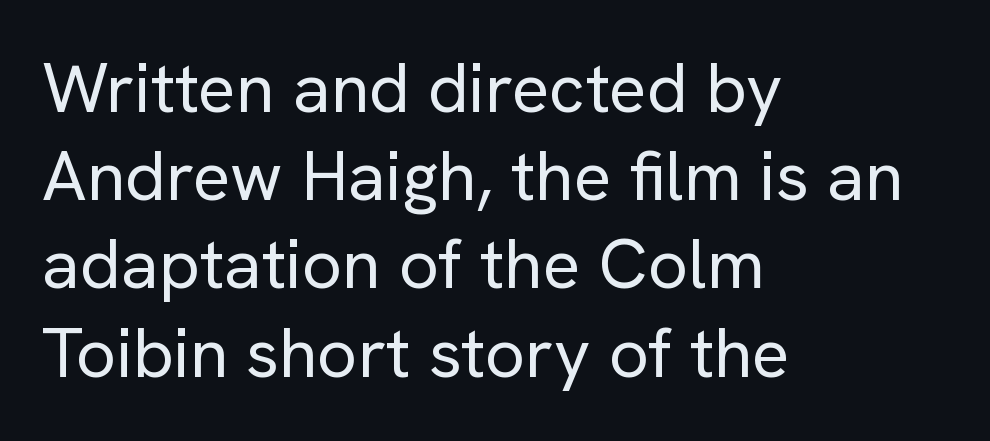
Q: Is the text bold? A: No.
Q: Is the text italic (slanted)? A: No, it is upright.
Q: Is the typeface a serif or a sans-serif typeface? A: Sans-serif.
Q: Is the text underlined? A: No.
Q: How is the paragraph aligned? A: Left-aligned.
Q: Is the spacing between letters normal or unusually wide? A: Normal.
Q: Is the spacing between lines tight, normal or loose? A: Normal.
Q: Width (condensed, normal, or wide)? A: Normal.
Q: Stroke contrast? A: Low.
Q: x-height? A: Medium.
Q: Monospaced? A: No.
